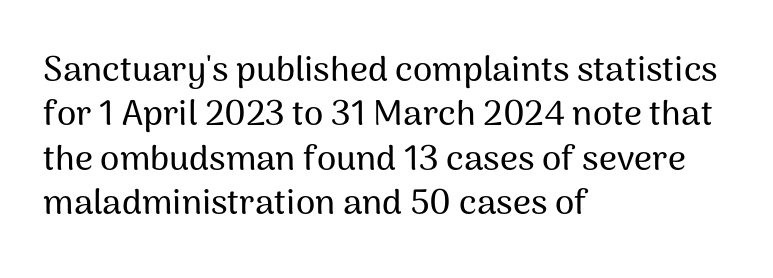
Q: Is the text italic (slanted)? A: No, it is upright.
Q: Is the typeface a serif or a sans-serif typeface? A: Sans-serif.
Q: Is the text underlined? A: No.
Q: How is the paragraph aligned? A: Left-aligned.
Q: Is the spacing between letters normal or unusually wide? A: Normal.
Q: Is the spacing between lines tight, normal or loose? A: Normal.
Q: Width (condensed, normal, or wide)? A: Normal.
Q: Stroke contrast? A: Medium.
Q: x-height? A: Medium.
Q: Monospaced? A: No.
